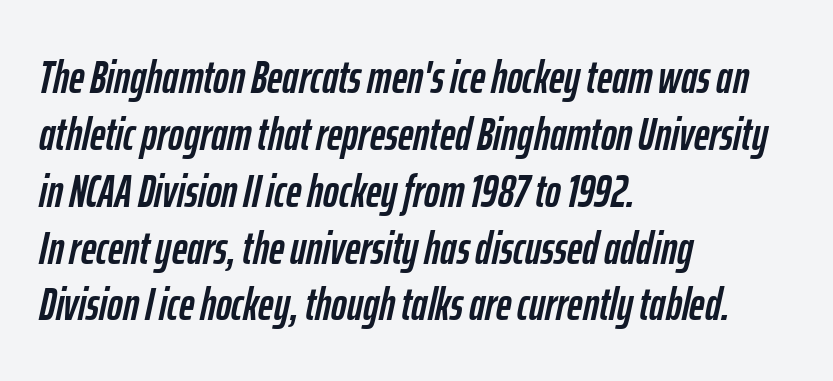
Q: Is the text italic (slanted)? A: Yes, it leans right by about 12 degrees.
Q: Is the text underlined? A: No.
Q: How is the paragraph aligned? A: Left-aligned.
Q: Is the spacing between letters normal or unusually wide? A: Normal.
Q: Width (condensed, normal, or wide)? A: Condensed.
Q: Stroke contrast? A: Low.
Q: x-height? A: Medium.
Q: Monospaced? A: No.
